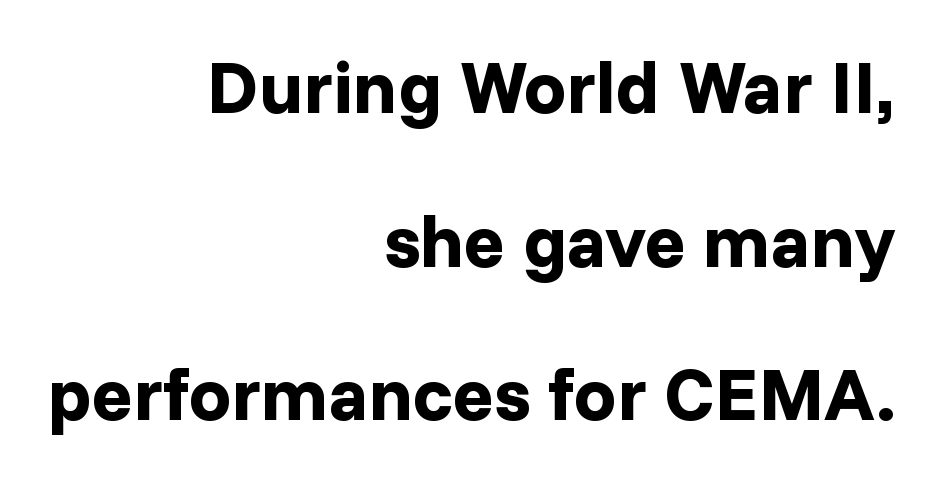
The typeface chosen for these lines omits serifs. This is the regular roman posture of the typeface. Horizontal alignment here is rightward, an uncommon choice for prose. Anything drawn beneath the words? Only blank space. Horizontal bands of white between lines are thick stripes. Think of a printed novel: that variable character pitch is what you see here.
